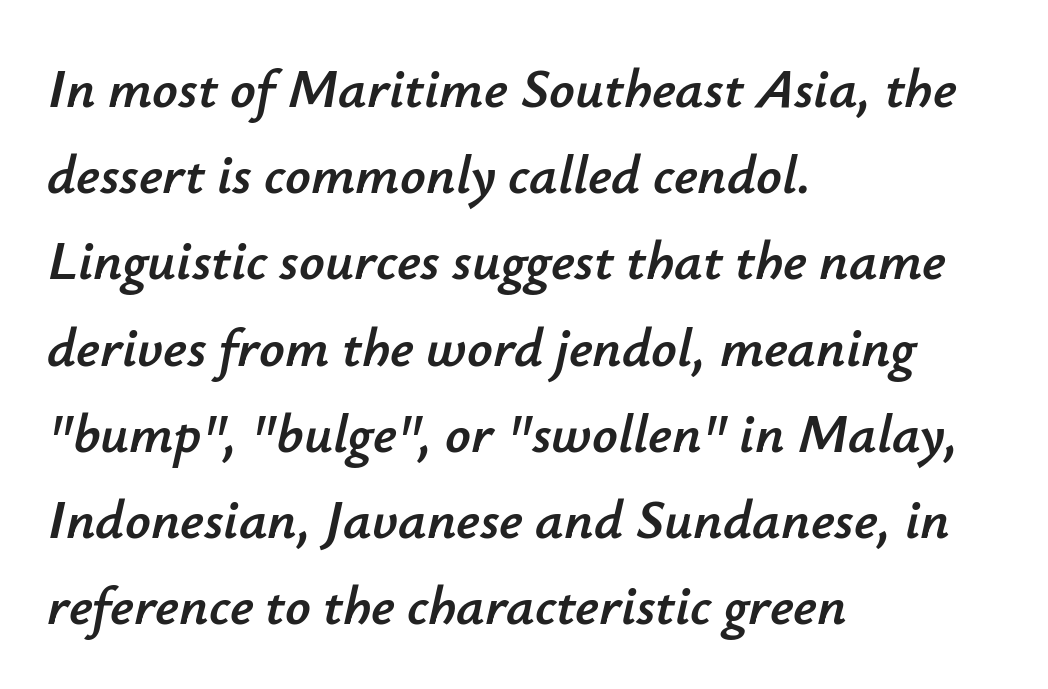
{"italic": "yes", "lean": "right", "slant_degrees": 12, "width": "normal", "stroke_contrast": "low", "x_height": "small", "monospaced": "no", "underline": "no", "align": "left", "line_spacing": "normal", "line_spacing_ratio": 1.54, "letter_spacing": "normal", "letter_spacing_em": 0.0, "glyph_px": 56}
